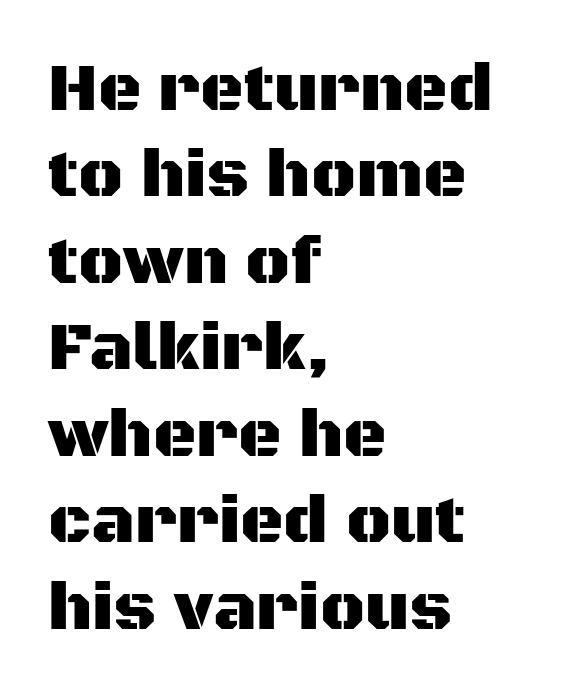
The image shows 67 px sans-serif type, upright; set left-aligned, normal line spacing (1.29x), normal letter spacing, not underlined; medium stroke contrast and a large x-height.
